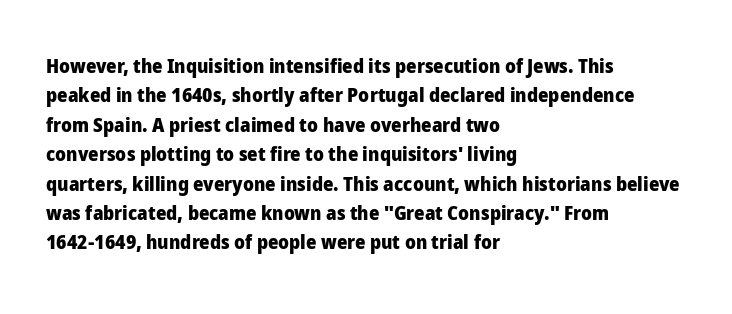
Emphasis by weight is at full strength: bold. The glyphs are unaccompanied by any horizontal stroke below them. Nothing unusual about the tracking: characters are spaced as the font intends. Do the letters lean? They stand straight. Every row of glyphs begins at an identical x-position on the left.
